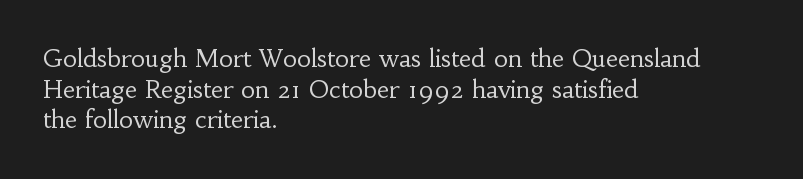
Is the type heavy? It reads as light-to-regular instead. Leftover space on each line is placed entirely after the last word. Characters follow at the spacing the type designer built in. The passage shown stacks its lines at a standard gap.
